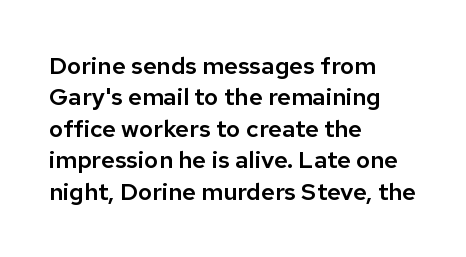
Q: Is the text italic (slanted)? A: No, it is upright.
Q: Is the text underlined? A: No.
Q: How is the paragraph aligned? A: Left-aligned.
Q: Is the spacing between letters normal or unusually wide? A: Normal.
Q: Is the spacing between lines tight, normal or loose? A: Normal.
